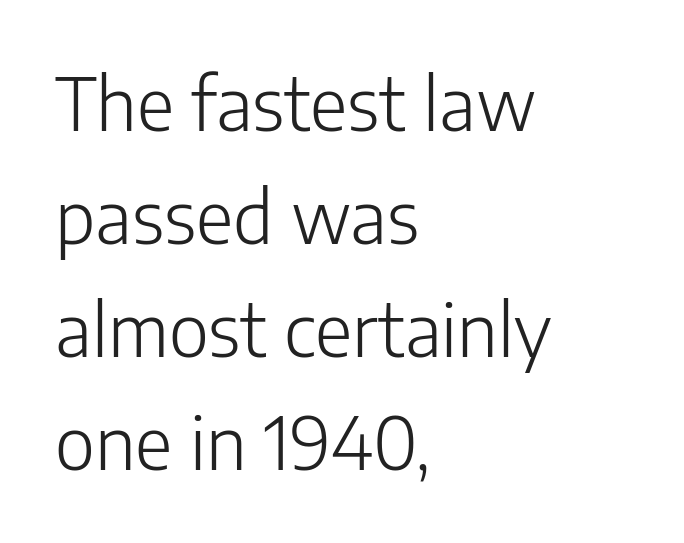
Q: Is the text bold? A: No.
Q: Is the text italic (slanted)? A: No, it is upright.
Q: Is the typeface a serif or a sans-serif typeface? A: Sans-serif.
Q: Is the text underlined? A: No.
Q: How is the paragraph aligned? A: Left-aligned.
Q: Is the spacing between letters normal or unusually wide? A: Normal.
Q: Is the spacing between lines tight, normal or loose? A: Normal.
Q: Width (condensed, normal, or wide)? A: Normal.
Q: Stroke contrast? A: Low.
Q: x-height? A: Medium.
Q: Monospaced? A: No.
